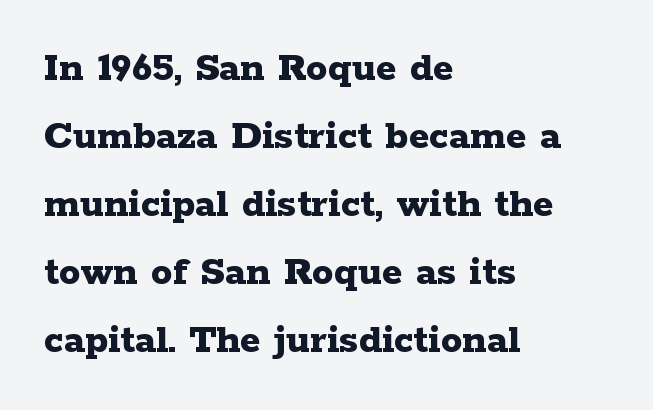
The image shows 43 px bold, wide serif type, upright; set left-aligned, normal line spacing (1.58x), normal letter spacing, not underlined; low stroke contrast and a medium x-height.
